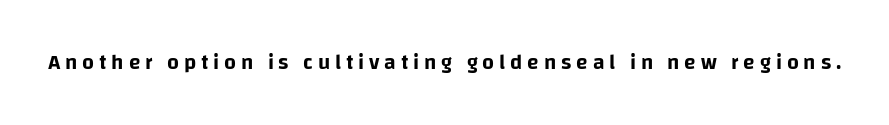
Q: Is the text italic (slanted)? A: No, it is upright.
Q: Is the text underlined? A: No.
Q: Is the spacing between letters normal or unusually wide? A: Unusually wide.
